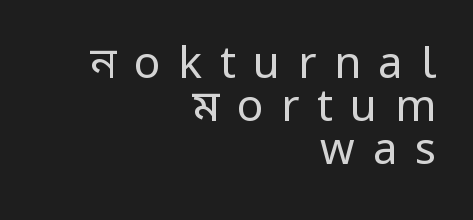
Q: Is the text bold? A: No.
Q: Is the text italic (slanted)? A: No, it is upright.
Q: Is the typeface a serif or a sans-serif typeface? A: Sans-serif.
Q: Is the text underlined? A: No.
Q: How is the paragraph aligned? A: Right-aligned.
Q: Is the spacing between letters normal or unusually wide? A: Unusually wide.
Q: Is the spacing between lines tight, normal or loose? A: Tight.
Q: Width (condensed, normal, or wide)? A: Condensed.
Q: Stroke contrast? A: Low.
